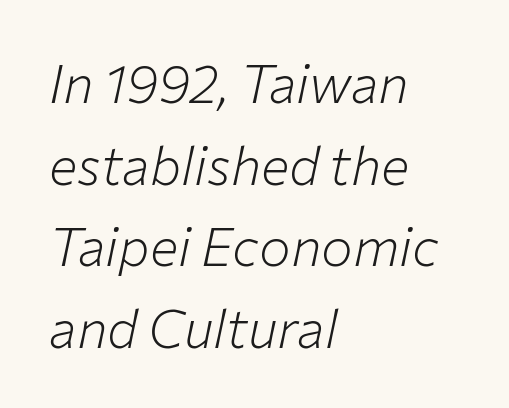
Q: Is the text bold? A: No.
Q: Is the text italic (slanted)? A: Yes, it leans right by about 12 degrees.
Q: Is the text underlined? A: No.
Q: How is the paragraph aligned? A: Left-aligned.
Q: Is the spacing between letters normal or unusually wide? A: Normal.
Q: Is the spacing between lines tight, normal or loose? A: Normal.
Q: Width (condensed, normal, or wide)? A: Normal.
Q: Stroke contrast? A: Low.
Q: x-height? A: Medium.
Q: Monospaced? A: No.
